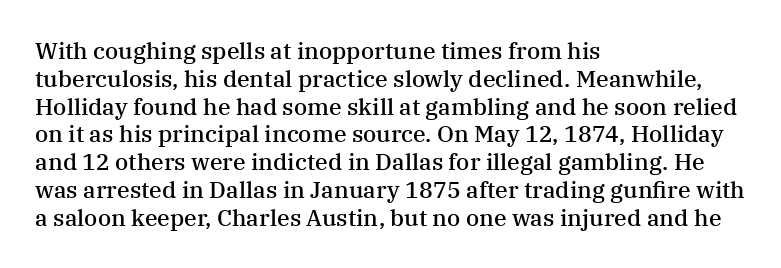
The image shows 23 px text type, upright; set left-aligned, line spacing 1.21x, normal letter spacing, not underlined.
